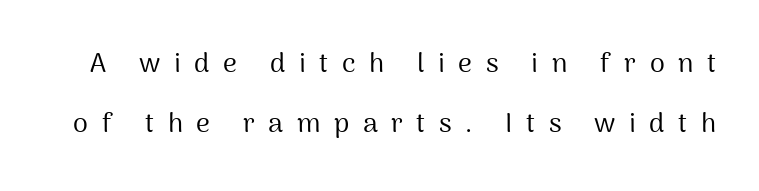
{"italic": "no", "bold": "no", "underline": "no", "line_spacing": "loose", "line_spacing_ratio": 2.21, "letter_spacing": "wide", "letter_spacing_em": 0.5, "glyph_px": 27}
